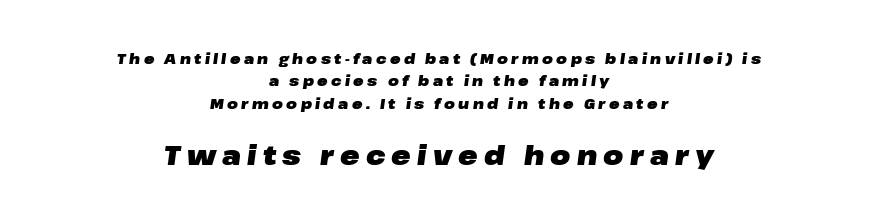
The image shows 26 px bold type, italic (leaning right); set centered, normal line spacing (1.59x), unusually wide letter spacing (+0.24 em), not underlined; the second (bottom) block is 1.86x larger.
